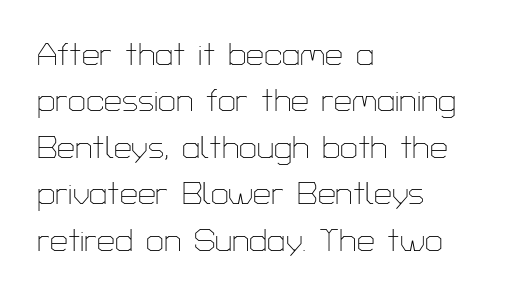
Q: Is the text bold? A: No.
Q: Is the text italic (slanted)? A: No, it is upright.
Q: Is the typeface a serif or a sans-serif typeface? A: Sans-serif.
Q: Is the text underlined? A: No.
Q: How is the paragraph aligned? A: Left-aligned.
Q: Is the spacing between letters normal or unusually wide? A: Normal.
Q: Is the spacing between lines tight, normal or loose? A: Normal.
Q: Width (condensed, normal, or wide)? A: Normal.
Q: Stroke contrast? A: Low.
Q: x-height? A: Medium.
Q: Monospaced? A: No.
